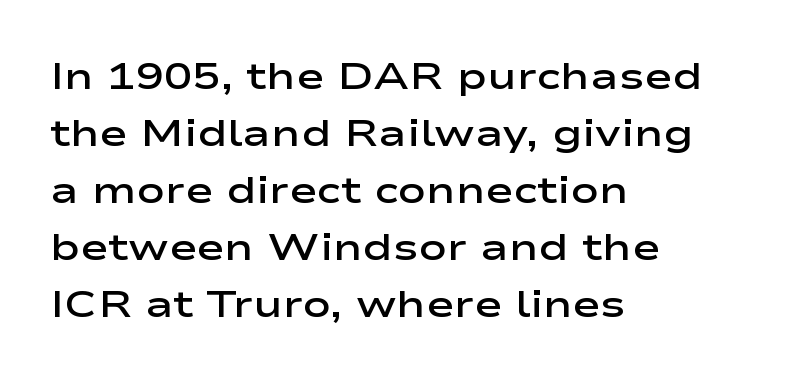
The image shows 38 px semibold, wide sans-serif type, upright; set left-aligned, normal line spacing (1.5x), normal letter spacing, not underlined; low stroke contrast and a medium x-height.
